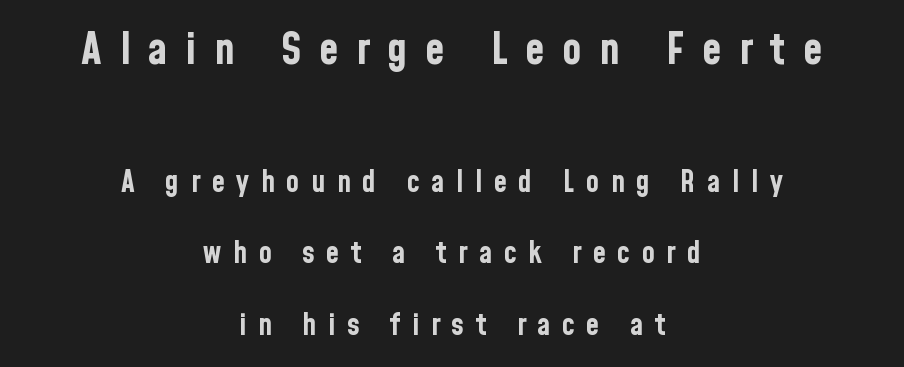
Q: Is the text bold? A: Yes.
Q: Is the text italic (slanted)? A: No, it is upright.
Q: Is the typeface a serif or a sans-serif typeface? A: Sans-serif.
Q: Is the text underlined? A: No.
Q: How is the paragraph aligned? A: Centered.
Q: Is the spacing between letters normal or unusually wide? A: Unusually wide.
Q: Is the spacing between lines tight, normal or loose? A: Loose.
Q: Which block of text is set in a larger size, the first (top) or the second (bottom)? A: The first (top) one.
Q: Width (condensed, normal, or wide)? A: Condensed.
Q: Stroke contrast? A: Low.
Q: x-height? A: Medium.
Q: Monospaced? A: No.
